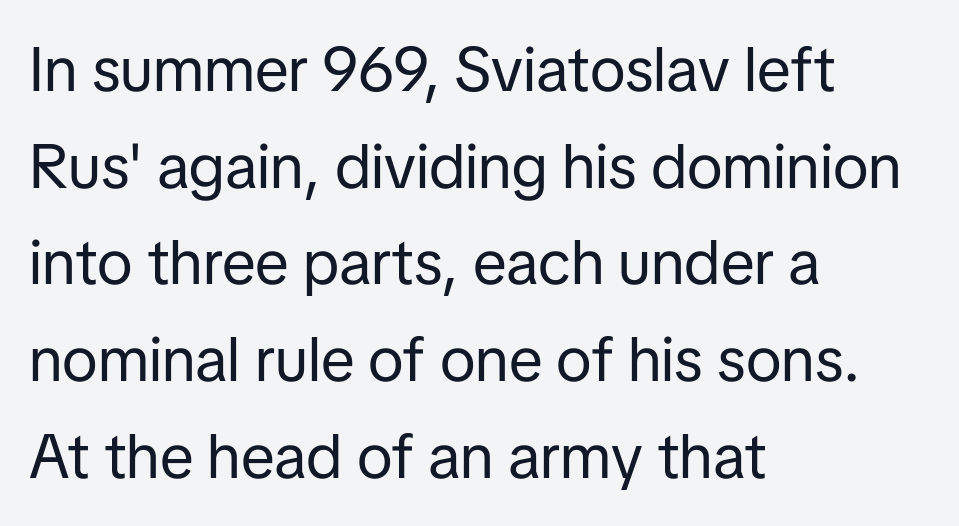
{"serif": "no", "italic": "no", "bold": "no", "weight": "regular", "width": "normal", "stroke_contrast": "low", "x_height": "medium", "monospaced": "no", "underline": "no", "align": "left", "line_spacing": "normal", "line_spacing_ratio": 1.56, "letter_spacing": "normal", "letter_spacing_em": 0.0, "glyph_px": 62}
